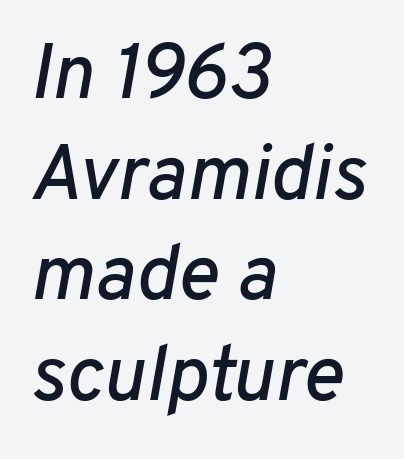
The image shows 78 px text type, italic (leaning right); set left-aligned, normal line spacing (1.29x), normal letter spacing, not underlined; low stroke contrast and a medium x-height.
